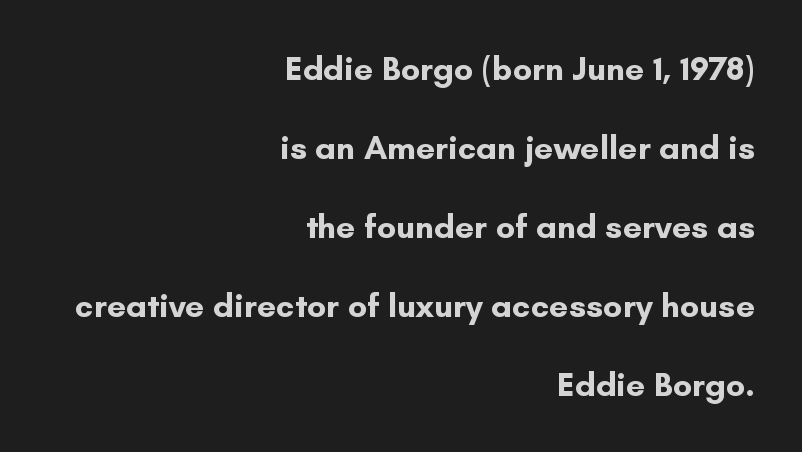
The image shows 34 px bold sans-serif type, upright; set right-aligned, loose line spacing (2.32x), normal letter spacing, not underlined; low stroke contrast and a small x-height.
